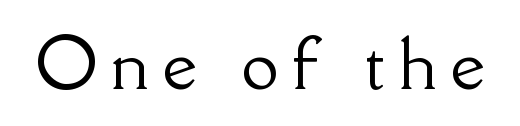
{"serif": "yes", "italic": "no", "width": "normal", "stroke_contrast": "low", "x_height": "small", "monospaced": "no", "underline": "no", "letter_spacing": "wide", "letter_spacing_em": 0.21, "glyph_px": 67}
